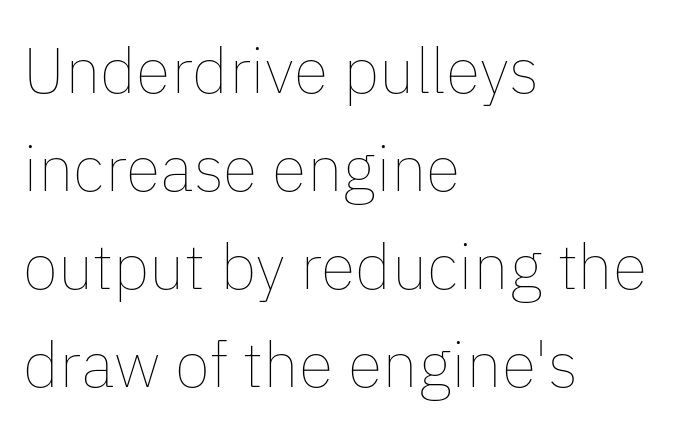
Stems here are at most as thick as an everyday book face. In terms of posture, this sample is upright. Each letter keeps its own natural width here, so spacing adapts to shape. The lines sit at an ordinary, default distance from one another.
